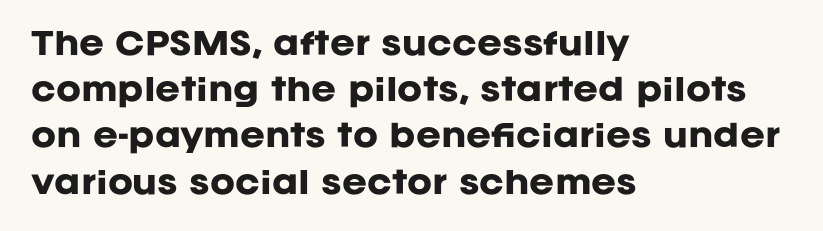
The image shows 30 px heavy sans-serif type, upright; set left-aligned, normal line spacing (1.54x), normal letter spacing, not underlined; low stroke contrast and a large x-height.
